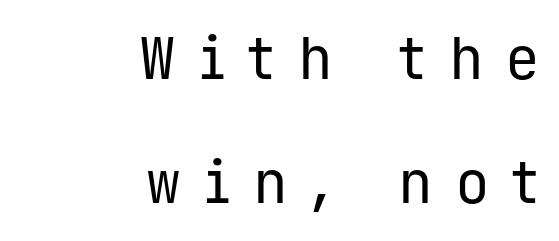
The image shows 58 px regular-weight sans-serif type, upright, monospaced; set right-aligned, loose line spacing (2.14x), unusually wide letter spacing (+0.37 em), not underlined; low stroke contrast and a medium x-height.
